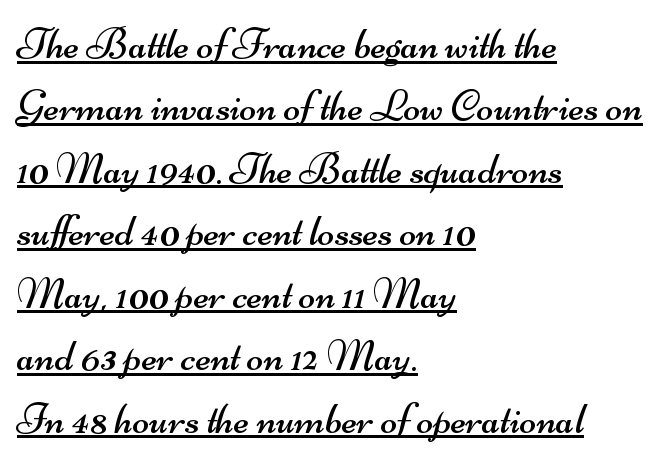
The image shows 44 px regular-weight, wide sans-serif type; set left-aligned, normal line spacing (1.42x), normal letter spacing, underlined; medium stroke contrast and a small x-height.
